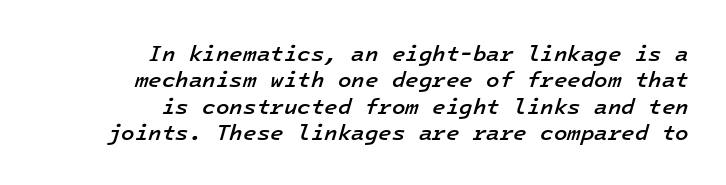
Q: Is the text bold? A: Semi-bold.
Q: Is the text italic (slanted)? A: Yes, it leans right by about 16 degrees.
Q: Is the text underlined? A: No.
Q: How is the paragraph aligned? A: Right-aligned.
Q: Is the spacing between letters normal or unusually wide? A: Normal.
